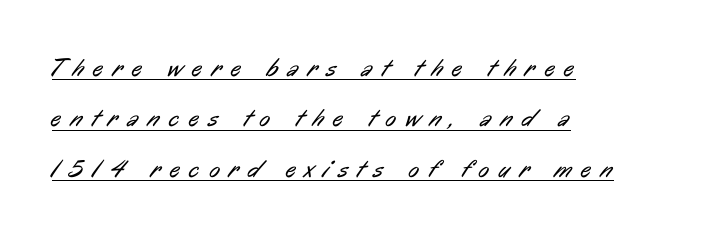
A rule runs beneath these lines of type. Line starts are locked; line ends wander. The letterforms sit at book weight or below. Glyph-to-glyph distance is far greater than everyday printed text. In terms of leading, this rendering errs on the spacious side.
